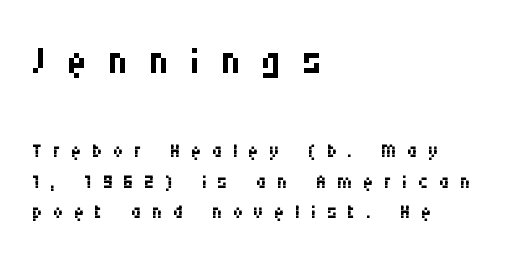
Q: Is the text bold? A: No.
Q: Is the text italic (slanted)? A: No, it is upright.
Q: Is the typeface a serif or a sans-serif typeface? A: Sans-serif.
Q: Is the text underlined? A: No.
Q: How is the paragraph aligned? A: Left-aligned.
Q: Is the spacing between letters normal or unusually wide? A: Unusually wide.
Q: Is the spacing between lines tight, normal or loose? A: Tight.
Q: Which block of text is set in a larger size, the first (top) or the second (bottom)? A: The first (top) one.
Q: Width (condensed, normal, or wide)? A: Condensed.
Q: Stroke contrast? A: Medium.
Q: x-height? A: Large.
Q: Monospaced? A: No.
